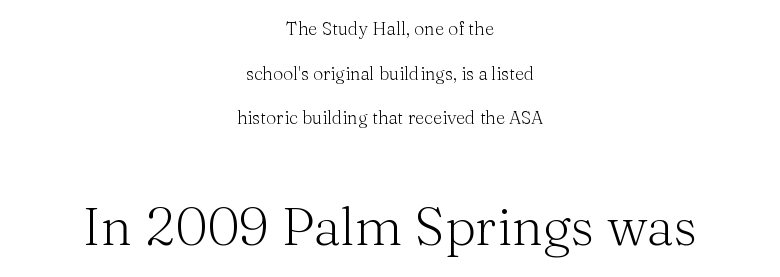
Q: Is the text bold? A: No.
Q: Is the text italic (slanted)? A: No, it is upright.
Q: Is the typeface a serif or a sans-serif typeface? A: Serif.
Q: Is the text underlined? A: No.
Q: How is the paragraph aligned? A: Centered.
Q: Is the spacing between letters normal or unusually wide? A: Normal.
Q: Is the spacing between lines tight, normal or loose? A: Loose.
Q: Which block of text is set in a larger size, the first (top) or the second (bottom)? A: The second (bottom) one.
Q: Width (condensed, normal, or wide)? A: Normal.
Q: Stroke contrast? A: Medium.
Q: x-height? A: Medium.
Q: Monospaced? A: No.
